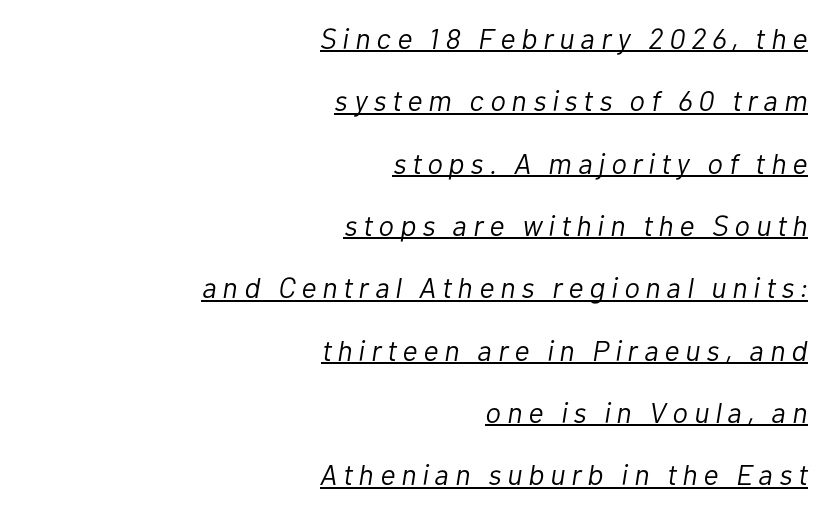
Q: Is the text bold? A: No.
Q: Is the text italic (slanted)? A: Yes, it leans right by about 10 degrees.
Q: Is the text underlined? A: Yes.
Q: How is the paragraph aligned? A: Right-aligned.
Q: Is the spacing between letters normal or unusually wide? A: Unusually wide.
Q: Is the spacing between lines tight, normal or loose? A: Loose.
Q: Width (condensed, normal, or wide)? A: Normal.
Q: Stroke contrast? A: Low.
Q: x-height? A: Medium.
Q: Monospaced? A: No.
